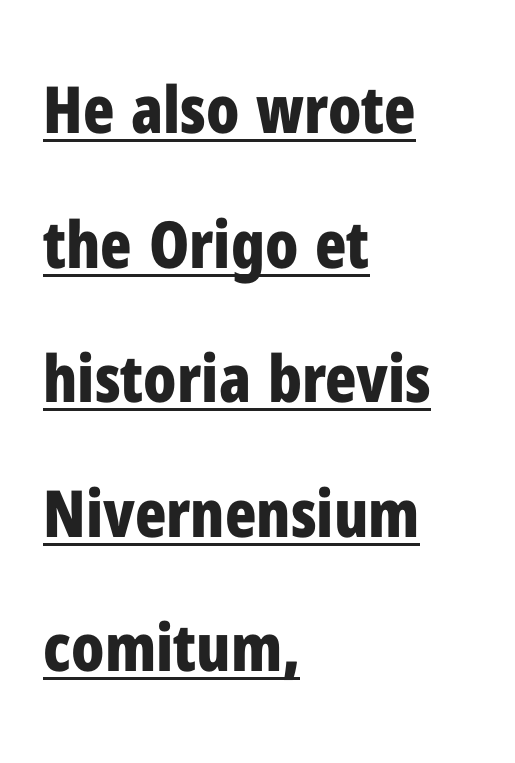
The image shows 65 px bold, condensed sans-serif type, upright; set left-aligned, loose line spacing (2.07x), normal letter spacing, underlined; low stroke contrast and a medium x-height.
